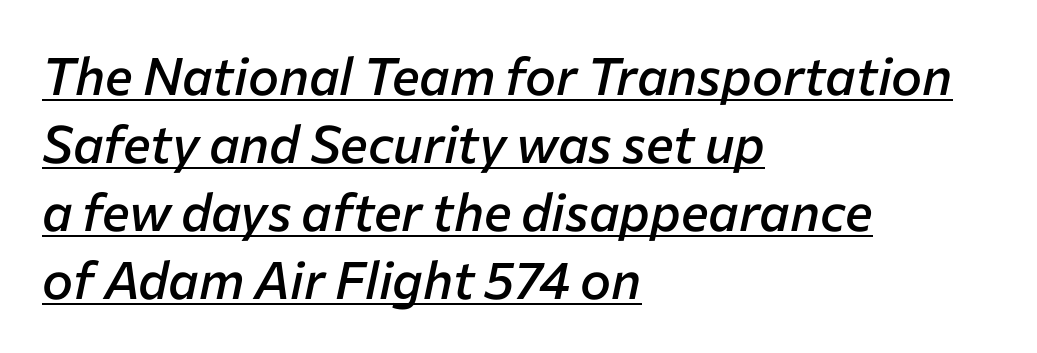
{"italic": "yes", "lean": "right", "slant_degrees": 12, "bold": "semi", "weight": "semibold", "width": "normal", "stroke_contrast": "low", "x_height": "medium", "monospaced": "no", "underline": "yes", "align": "left", "line_spacing": "normal", "line_spacing_ratio": 1.31, "letter_spacing": "normal", "letter_spacing_em": 0.0, "glyph_px": 52}
